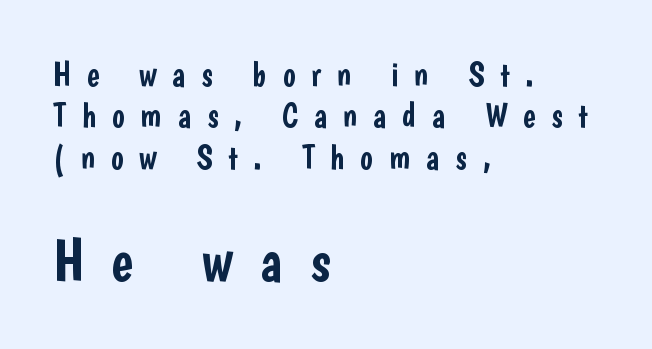
The image shows 59 px condensed sans-serif type, upright; set left-aligned, line spacing 1.22x, unusually wide letter spacing (+0.46 em), not underlined; the second (bottom) block is 1.74x larger; low stroke contrast and a medium x-height.
